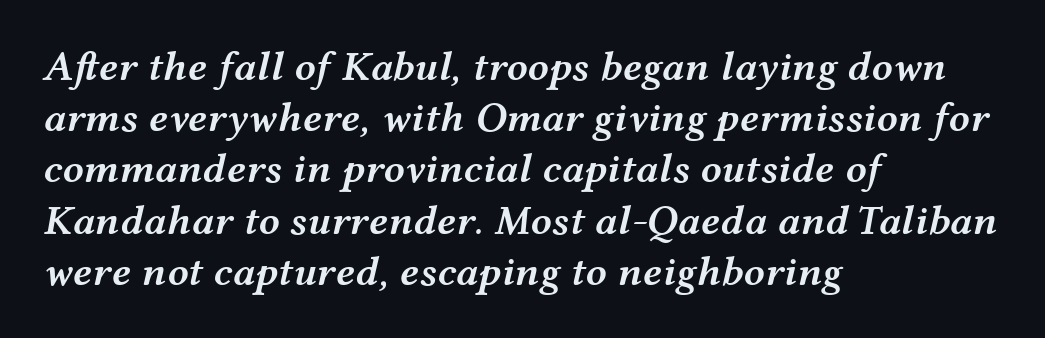
There is no visible air inserted between adjacent glyphs. A typesetter would call this proportional, since set widths differ per character. Compared with a centered layout, this one pins lines to the left instead. The axis of the letterforms is tilted away from vertical. I'd describe the lettering as semibold — firm but not a full bold.
